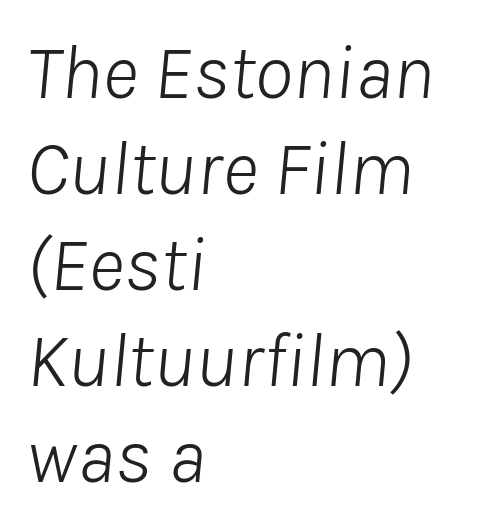
The passage is arranged the way most books set body copy — flush left. How are the letters spaced? Ordinarily, with no added tracking. Descenders are the only things crossing below the line. The letters are slanted; this is an italic face. Weight: regular or lighter.
